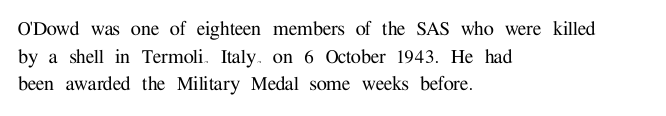
The line texture is even and compact thanks to regular tracking. These lines stack with their left ends in a neat column. The lettering stays uniformly vertical, giving the passage a roman look. Check the space under the baseline: it is left empty.
